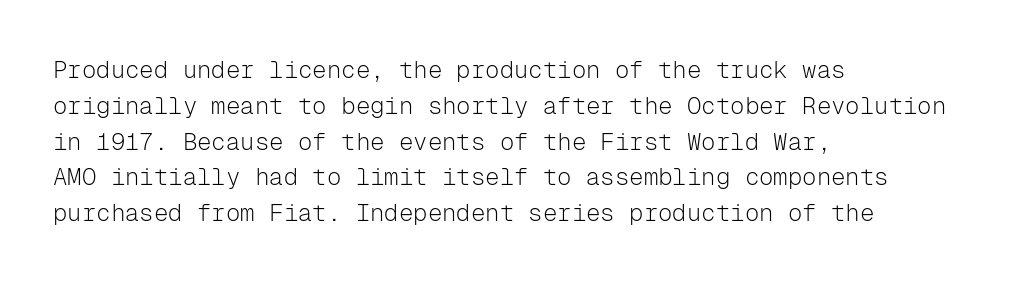
{"italic": "no", "bold": "no", "underline": "no", "align": "left", "line_spacing": "normal", "line_spacing_ratio": 1.49, "letter_spacing": "normal", "letter_spacing_em": 0.0, "glyph_px": 24}
